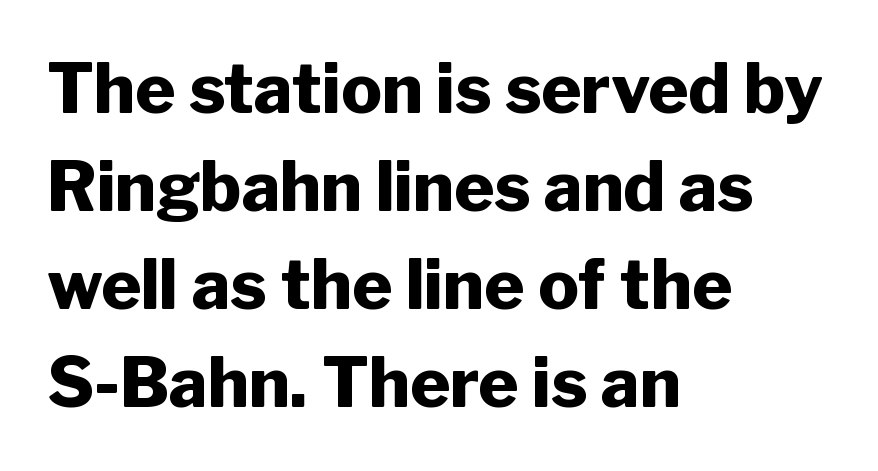
A sans-serif font was chosen for this passage. Notice how the stems are strictly vertical — no italics here. Reading down the block, your eye returns to a fixed left position each line. Is there much room between lines? A standard amount, neither cramped nor airy. Letters rest on an invisible, unmarked baseline. Varying glyph widths throughout — classic text-font behaviour.
